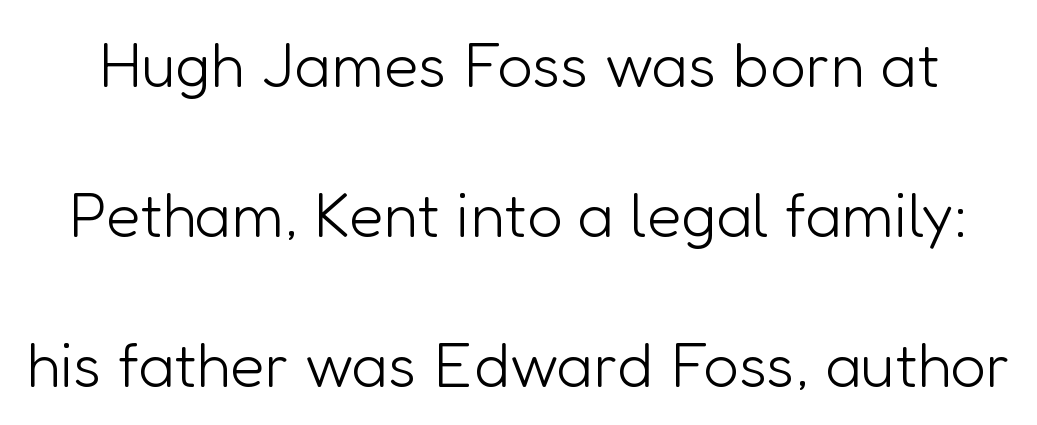
A quiet, ordinary-to-light weight characterises the typeface. Typographically, this falls in the sans-serif category. Widely set lines give the paragraph a tall, airy silhouette. The rendering uses natural spacing where letterforms have individual widths. Italic? Not at all — the glyphs are vertical. Letters rest on an invisible, unmarked baseline.
